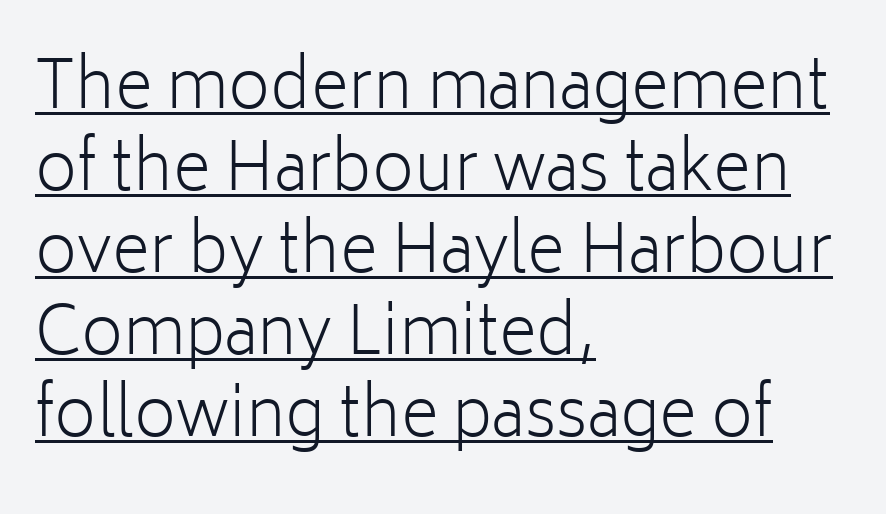
The image shows 65 px light sans-serif type, upright; set left-aligned, normal line spacing (1.26x), normal letter spacing, underlined; low stroke contrast and a medium x-height.
